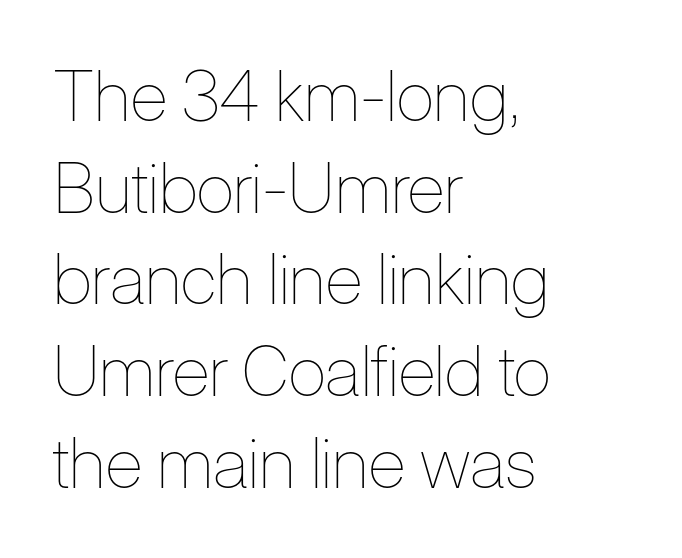
{"italic": "no", "bold": "no", "weight": "thin", "width": "condensed", "stroke_contrast": "low", "x_height": "medium", "monospaced": "no", "underline": "no", "align": "left", "line_spacing": "normal", "line_spacing_ratio": 1.31, "letter_spacing": "normal", "letter_spacing_em": 0.0, "glyph_px": 70}
